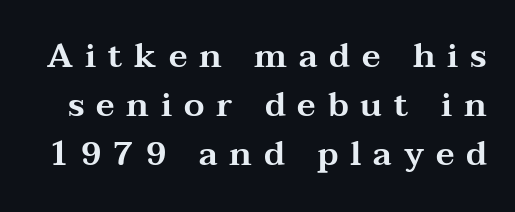
{"serif": "yes", "italic": "no", "width": "wide", "stroke_contrast": "medium", "x_height": "medium", "monospaced": "no", "underline": "no", "line_spacing": "normal", "line_spacing_ratio": 1.49, "letter_spacing": "wide", "letter_spacing_em": 0.36, "glyph_px": 33}
